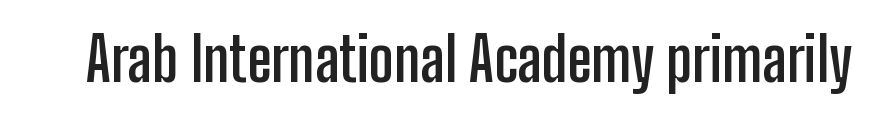
Q: Is the text bold? A: Yes.
Q: Is the text italic (slanted)? A: No, it is upright.
Q: Is the typeface a serif or a sans-serif typeface? A: Sans-serif.
Q: Is the text underlined? A: No.
Q: Is the spacing between letters normal or unusually wide? A: Normal.
Q: Width (condensed, normal, or wide)? A: Condensed.
Q: Stroke contrast? A: Low.
Q: x-height? A: Medium.
Q: Monospaced? A: No.
